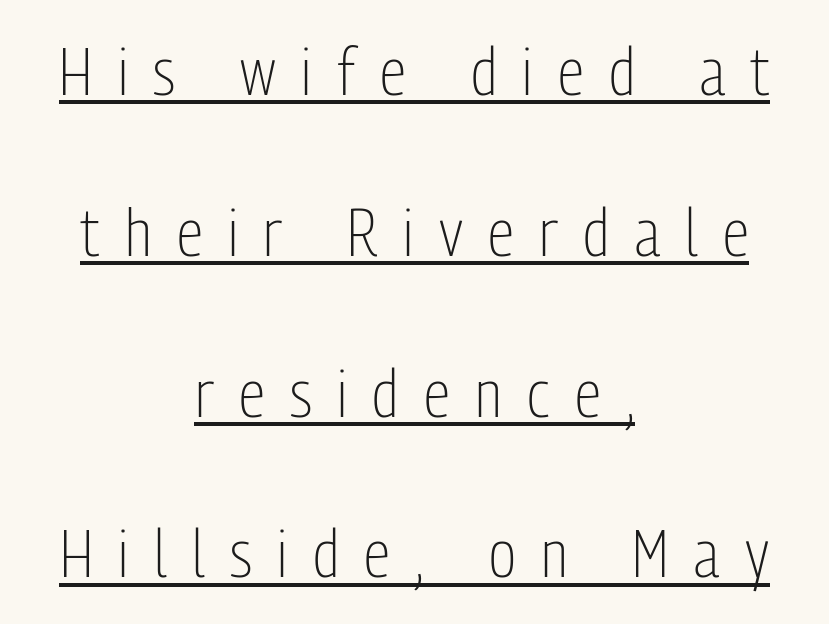
Q: Is the text bold? A: No.
Q: Is the text italic (slanted)? A: No, it is upright.
Q: Is the typeface a serif or a sans-serif typeface? A: Sans-serif.
Q: Is the text underlined? A: Yes.
Q: How is the paragraph aligned? A: Centered.
Q: Is the spacing between letters normal or unusually wide? A: Unusually wide.
Q: Is the spacing between lines tight, normal or loose? A: Loose.
Q: Width (condensed, normal, or wide)? A: Condensed.
Q: Stroke contrast? A: Low.
Q: x-height? A: Medium.
Q: Monospaced? A: No.
